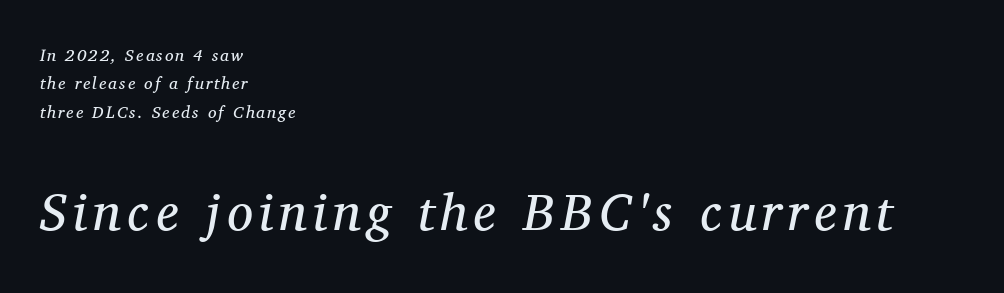
The weight tops out at a normal text grade. Typesetter's note — lower block bumped up in size, upper block left smaller. In terms of letterform style, serifs are clearly present. Leading: standard. An italicized treatment has been applied to the whole sample.
